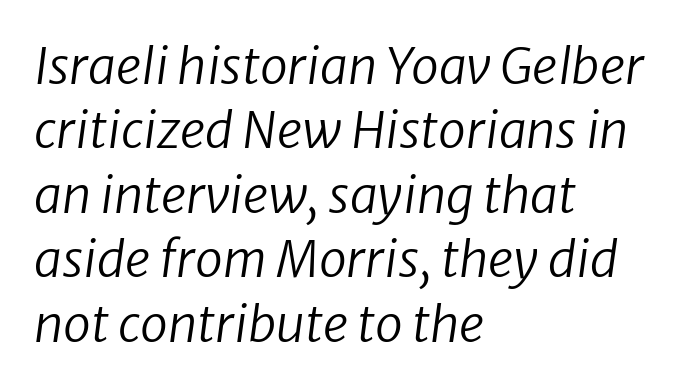
Q: Is the text bold? A: No.
Q: Is the text italic (slanted)? A: Yes, it leans right by about 8 degrees.
Q: Is the text underlined? A: No.
Q: How is the paragraph aligned? A: Left-aligned.
Q: Is the spacing between letters normal or unusually wide? A: Normal.
Q: Is the spacing between lines tight, normal or loose? A: Normal.
Q: Width (condensed, normal, or wide)? A: Normal.
Q: Stroke contrast? A: Low.
Q: x-height? A: Medium.
Q: Monospaced? A: No.
